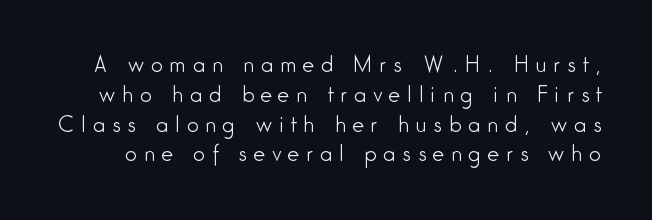
{"italic": "no", "bold": "no", "underline": "no", "line_spacing": "normal", "line_spacing_ratio": 1.42, "letter_spacing": "wide", "letter_spacing_em": 0.33, "glyph_px": 21}
